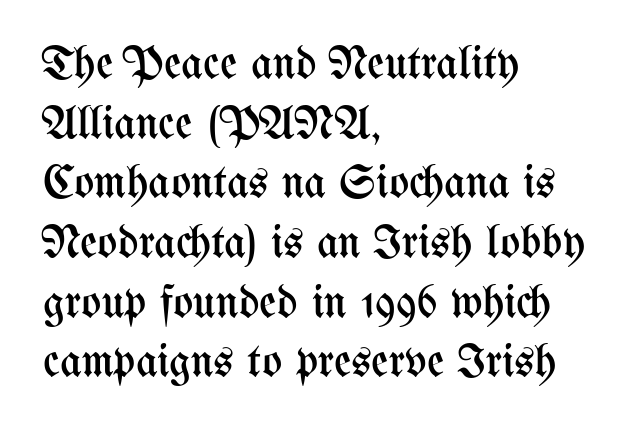
Q: Is the text bold? A: No.
Q: Is the text italic (slanted)? A: No, it is upright.
Q: Is the text underlined? A: No.
Q: How is the paragraph aligned? A: Left-aligned.
Q: Is the spacing between letters normal or unusually wide? A: Normal.
Q: Is the spacing between lines tight, normal or loose? A: Normal.
Q: Width (condensed, normal, or wide)? A: Condensed.
Q: Stroke contrast? A: Medium.
Q: x-height? A: Medium.
Q: Monospaced? A: No.
